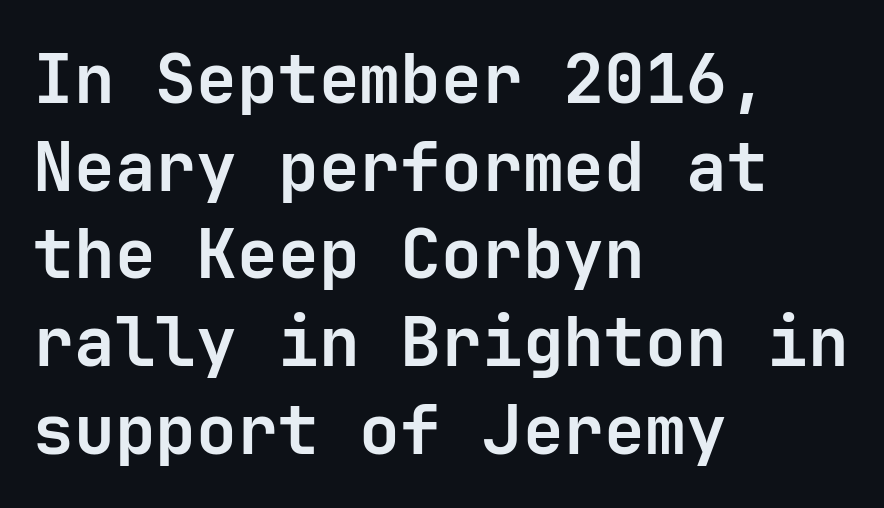
{"serif": "no", "italic": "no", "bold": "yes", "weight": "bold", "width": "normal", "stroke_contrast": "low", "x_height": "medium", "monospaced": "yes", "underline": "no", "align": "left", "line_spacing": "normal", "line_spacing_ratio": 1.29, "letter_spacing": "normal", "letter_spacing_em": 0.0, "glyph_px": 68}
